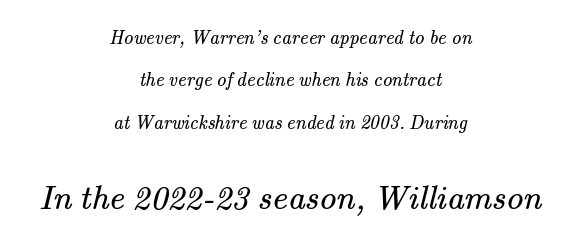
The image shows 34 px regular-weight serif type; set centered, loose line spacing (2.23x), normal letter spacing, not underlined; the second (bottom) block is 1.79x larger; medium stroke contrast and a small x-height.
